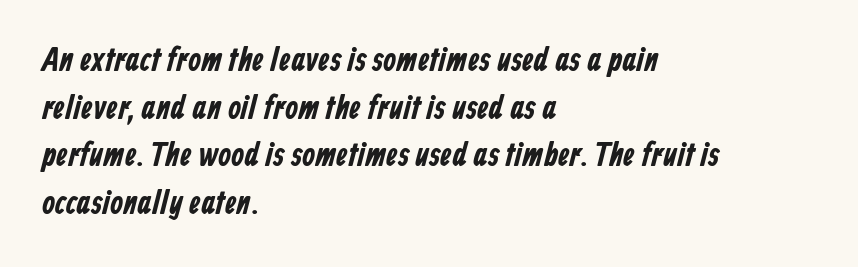
{"serif": "no", "width": "condensed", "stroke_contrast": "low", "x_height": "medium", "monospaced": "no", "underline": "no", "align": "left", "line_spacing": "normal", "line_spacing_ratio": 1.44, "letter_spacing": "normal", "letter_spacing_em": 0.0, "glyph_px": 33}
